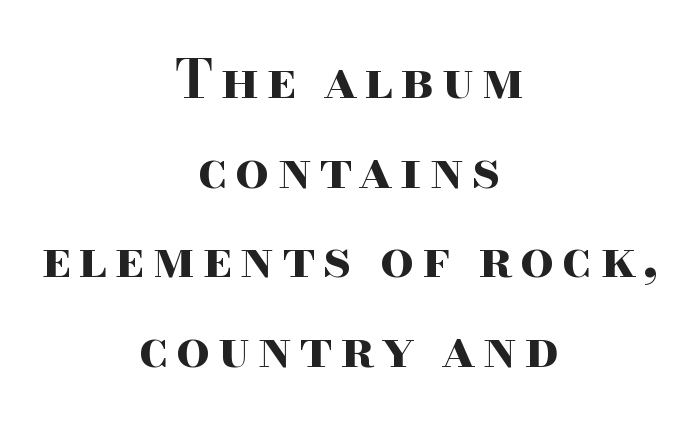
The image shows 53 px bold, wide serif type, upright; set centered, normal line spacing (1.69x), not underlined; high stroke contrast and a small x-height.
